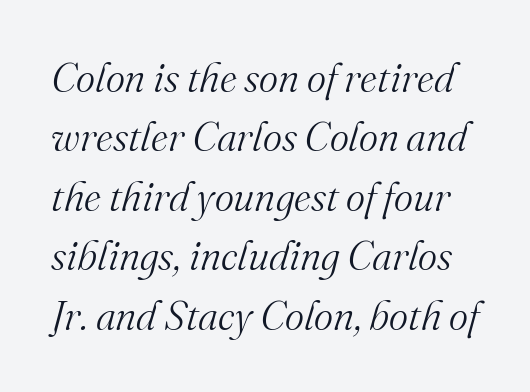
Are there feet on the stems? There are — it's a serif. You could call the tracking neutral — neither tight nor loose. Plain, unruled lines of type. A quiet, ordinary-to-light weight characterises the typeface.
